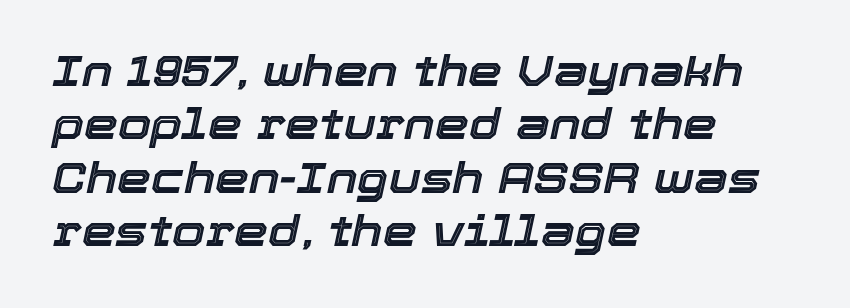
Q: Is the text italic (slanted)? A: Yes, it leans right by about 12 degrees.
Q: Is the text underlined? A: No.
Q: How is the paragraph aligned? A: Left-aligned.
Q: Is the spacing between letters normal or unusually wide? A: Normal.
Q: Width (condensed, normal, or wide)? A: Normal.
Q: x-height? A: Medium.
Q: Monospaced? A: No.
